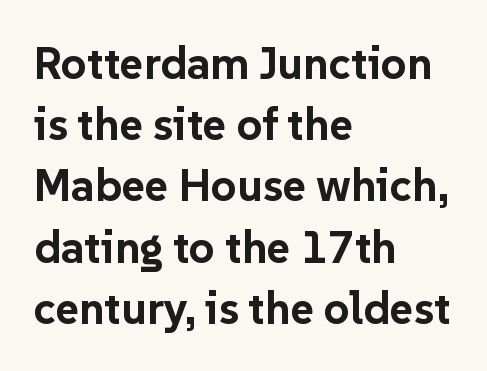
Q: Is the text bold? A: Yes.
Q: Is the text italic (slanted)? A: No, it is upright.
Q: Is the typeface a serif or a sans-serif typeface? A: Sans-serif.
Q: Is the text underlined? A: No.
Q: How is the paragraph aligned? A: Left-aligned.
Q: Is the spacing between letters normal or unusually wide? A: Normal.
Q: Is the spacing between lines tight, normal or loose? A: Normal.
Q: Width (condensed, normal, or wide)? A: Normal.
Q: Stroke contrast? A: Low.
Q: x-height? A: Medium.
Q: Monospaced? A: No.
